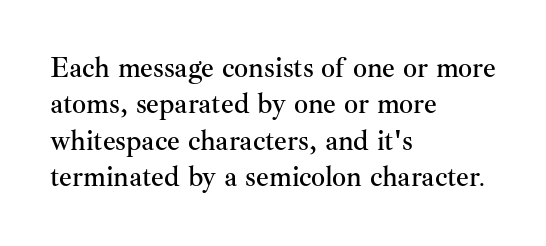
Note: serifs present on the glyphs. The lines sit at an ordinary, default distance from one another. This is the regular roman posture of the typeface. The setting favours the left margin, as ordinary paragraphs usually do. A typesetter would call this zero additional tracking.
